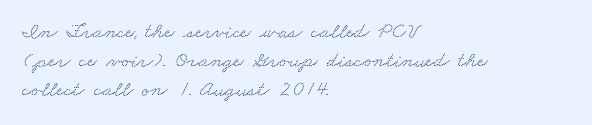
Honestly, the row spacing looks completely unremarkable. Anything drawn beneath the words? Only blank space. A student would call this left alignment; a typographer would say flush left, rag right. Default kerning and tracking; the words read as compact shapes.
